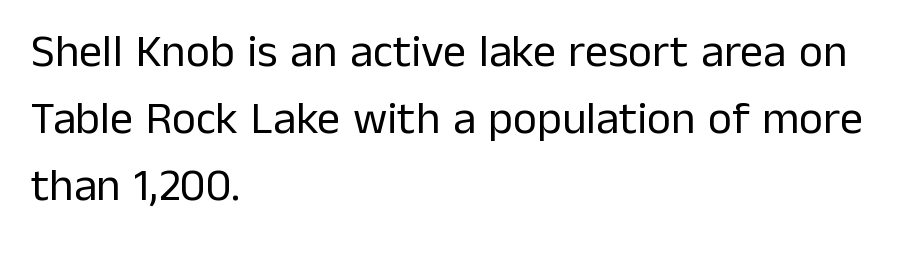
{"serif": "no", "italic": "no", "bold": "no", "weight": "regular", "width": "normal", "stroke_contrast": "low", "x_height": "medium", "monospaced": "no", "underline": "no", "align": "left", "line_spacing": "normal", "line_spacing_ratio": 1.46, "letter_spacing": "normal", "letter_spacing_em": 0.0, "glyph_px": 46}
